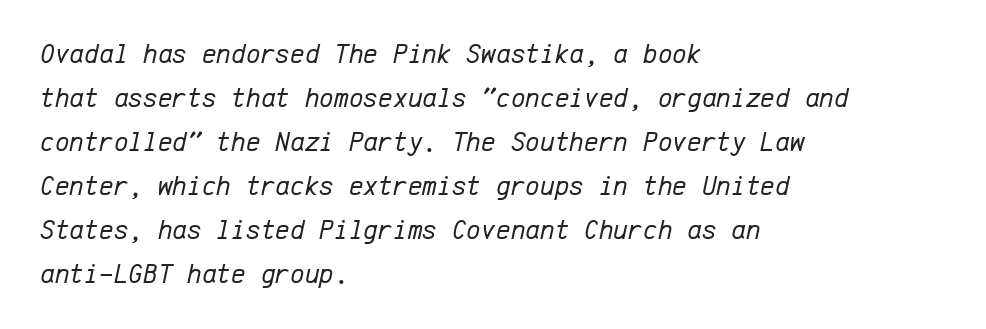
This sample uses an oblique cut, with every glyph tilted off the vertical. This rendering features lettering with no underline. The typeface has the unassuming heft of standard copy or less. What stands out about the letter spacing? Nothing — it is the standard amount. The line-height multiplier appears to be the usual default. In CSS terms this would be text-align: left.
